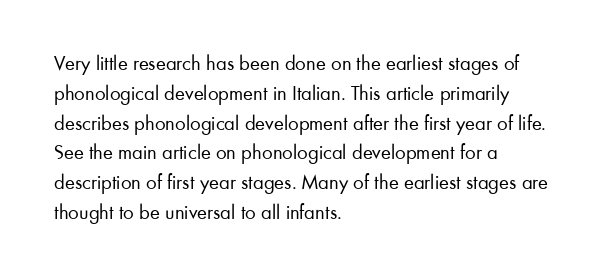
Quick note: interline space is typical. Nothing unusual about the tracking: characters are spaced as the font intends. Unmarked baselines from the first word to the last. No italicization has been applied; the sample stays upright.
